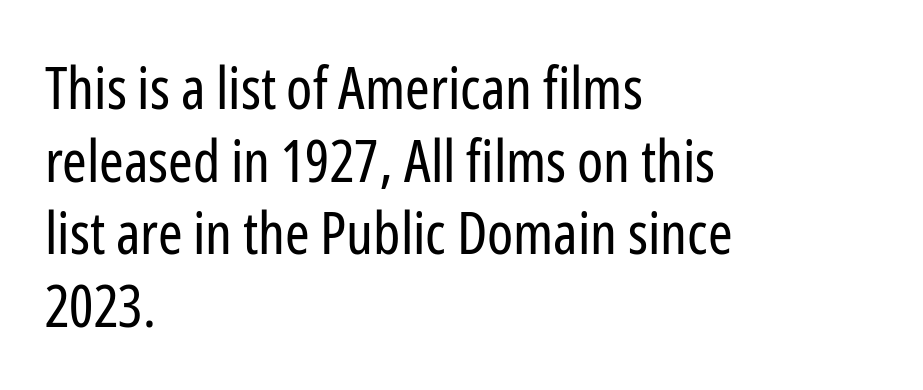
The image shows 59 px regular-weight, condensed sans-serif type, upright; set left-aligned, line spacing 1.23x, normal letter spacing, not underlined; low stroke contrast and a medium x-height.
